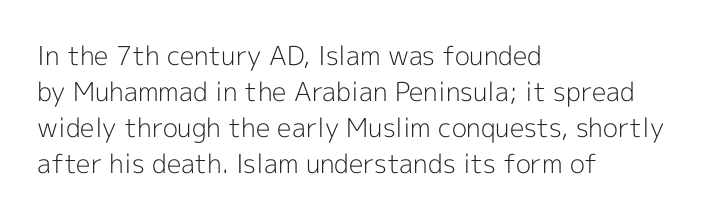
{"italic": "no", "bold": "no", "underline": "no", "align": "left", "line_spacing": "normal", "line_spacing_ratio": 1.39, "letter_spacing": "normal", "letter_spacing_em": 0.0, "glyph_px": 26}
